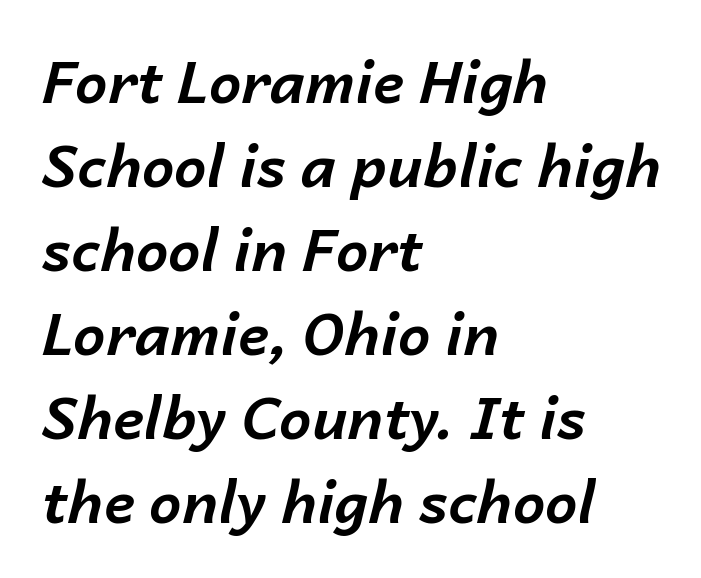
{"italic": "yes", "lean": "right", "slant_degrees": 14, "bold": "yes", "weight": "bold", "width": "normal", "stroke_contrast": "low", "x_height": "medium", "monospaced": "no", "underline": "no", "align": "left", "line_spacing": "normal", "line_spacing_ratio": 1.45, "letter_spacing": "normal", "letter_spacing_em": 0.0, "glyph_px": 58}
